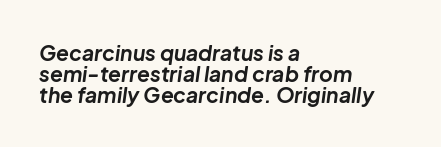
{"italic": "yes", "lean": "right", "slant_degrees": 8, "bold": "yes", "underline": "no", "align": "left", "line_spacing": "tight", "line_spacing_ratio": 1.0, "letter_spacing": "normal", "letter_spacing_em": 0.0, "glyph_px": 21}
